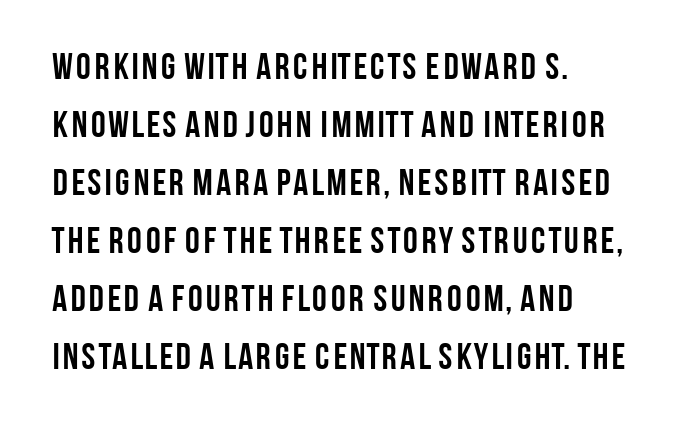
The passage shown has conventional tracking throughout. Which margin do the lines hug? The left one — the right edge is uneven. Beneath every word, the page is bare. Plenty of ink on the page — the face is bold. Stroke terminals: plain, sans-serif. Students, observe: this is what conventionally led text looks like.
